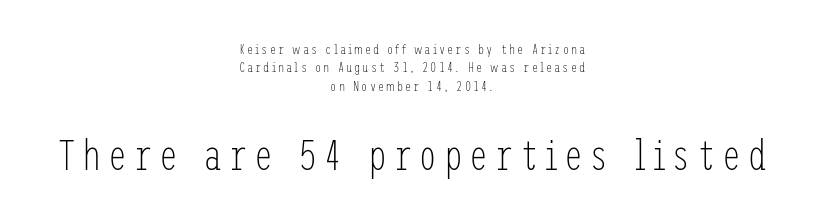
The image shows 43 px light, condensed sans-serif type, upright; set centered, normal line spacing (1.31x), not underlined; the second (bottom) block is 3.07x larger; low stroke contrast and a medium x-height.
